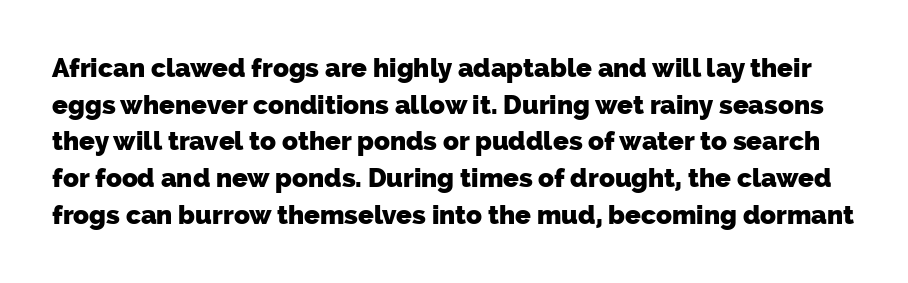
Q: Is the text bold? A: Yes.
Q: Is the text underlined? A: No.
Q: Is the spacing between letters normal or unusually wide? A: Normal.
Q: Is the spacing between lines tight, normal or loose? A: Normal.
